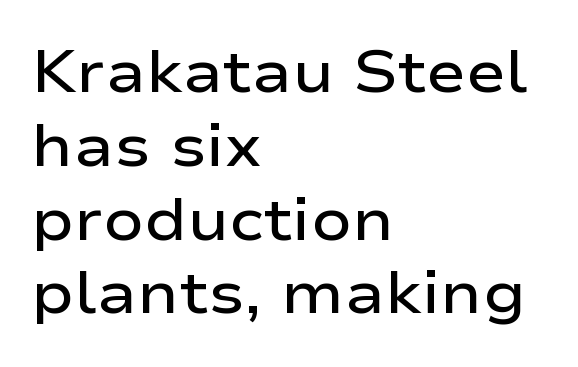
Q: Is the text bold? A: Semi-bold.
Q: Is the text italic (slanted)? A: No, it is upright.
Q: Is the typeface a serif or a sans-serif typeface? A: Sans-serif.
Q: Is the text underlined? A: No.
Q: How is the paragraph aligned? A: Left-aligned.
Q: Is the spacing between letters normal or unusually wide? A: Normal.
Q: Width (condensed, normal, or wide)? A: Wide.
Q: Stroke contrast? A: Low.
Q: x-height? A: Medium.
Q: Monospaced? A: No.
